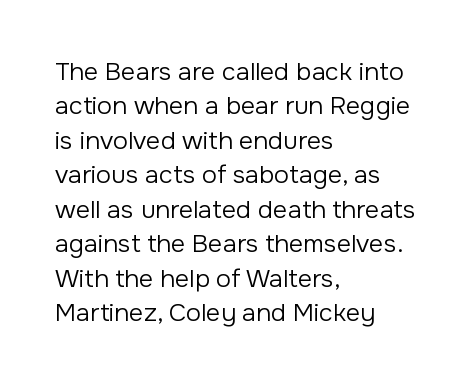
Q: Is the text bold? A: No.
Q: Is the text italic (slanted)? A: No, it is upright.
Q: Is the text underlined? A: No.
Q: How is the paragraph aligned? A: Left-aligned.
Q: Is the spacing between letters normal or unusually wide? A: Normal.
Q: Is the spacing between lines tight, normal or loose? A: Normal.
